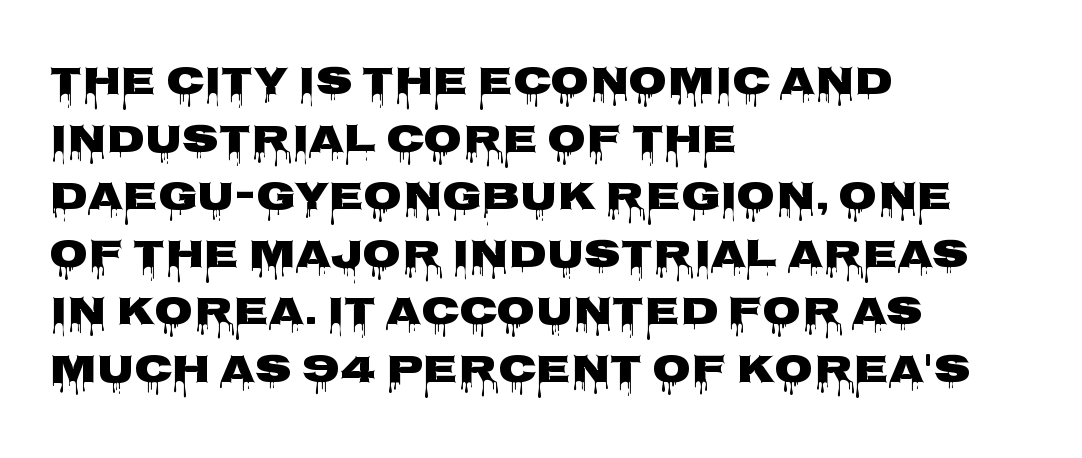
Q: Is the text italic (slanted)? A: No, it is upright.
Q: Is the typeface a serif or a sans-serif typeface? A: Sans-serif.
Q: Is the text underlined? A: No.
Q: How is the paragraph aligned? A: Left-aligned.
Q: Is the spacing between letters normal or unusually wide? A: Normal.
Q: Is the spacing between lines tight, normal or loose? A: Normal.
Q: Width (condensed, normal, or wide)? A: Wide.
Q: Stroke contrast? A: Low.
Q: x-height? A: Large.
Q: Monospaced? A: No.
